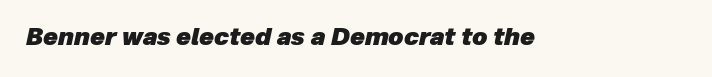
The face used here has the dense, thick strokes of a bold. The area under the type is left untouched. The rendering applies a slant to the glyphs. These lines keep a tight, regular rhythm from letter to letter.
